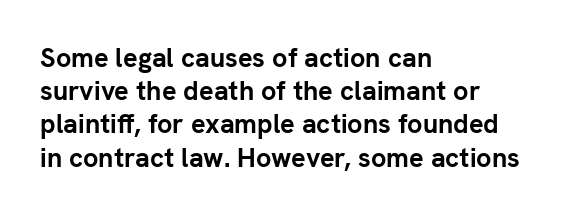
The image shows 27 px bold type, upright; set left-aligned, line spacing 1.23x, normal letter spacing, not underlined.
